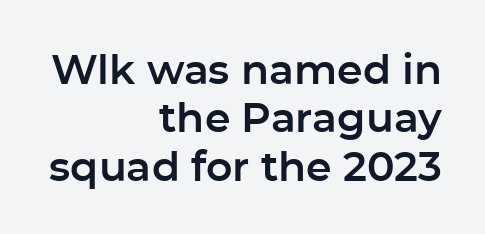
{"serif": "no", "italic": "no", "width": "normal", "stroke_contrast": "low", "x_height": "medium", "monospaced": "no", "underline": "no", "align": "right", "line_spacing_ratio": 1.18, "letter_spacing": "normal", "letter_spacing_em": 0.0, "glyph_px": 41}
